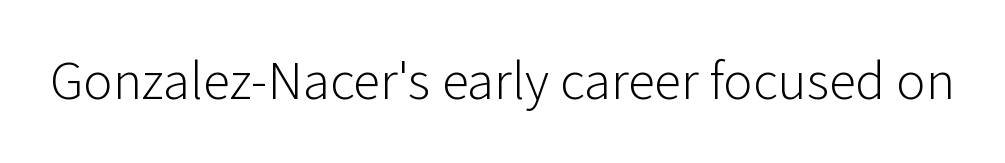
The image shows 55 px light sans-serif type, upright; set normal letter spacing, not underlined; low stroke contrast and a medium x-height.
